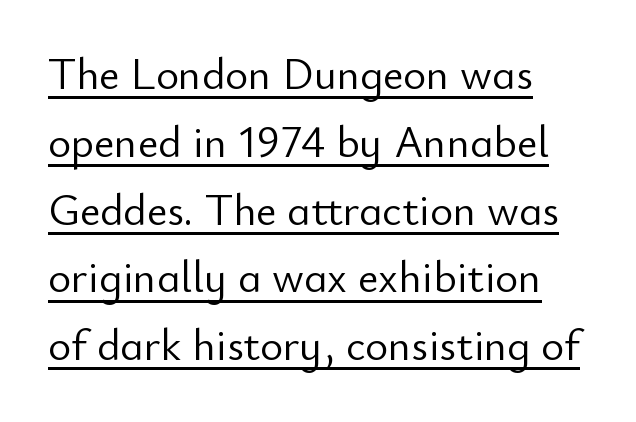
{"serif": "no", "italic": "no", "bold": "no", "weight": "light", "width": "normal", "stroke_contrast": "low", "x_height": "small", "monospaced": "no", "underline": "yes", "align": "left", "line_spacing": "normal", "line_spacing_ratio": 1.54, "letter_spacing": "normal", "letter_spacing_em": 0.0, "glyph_px": 44}
